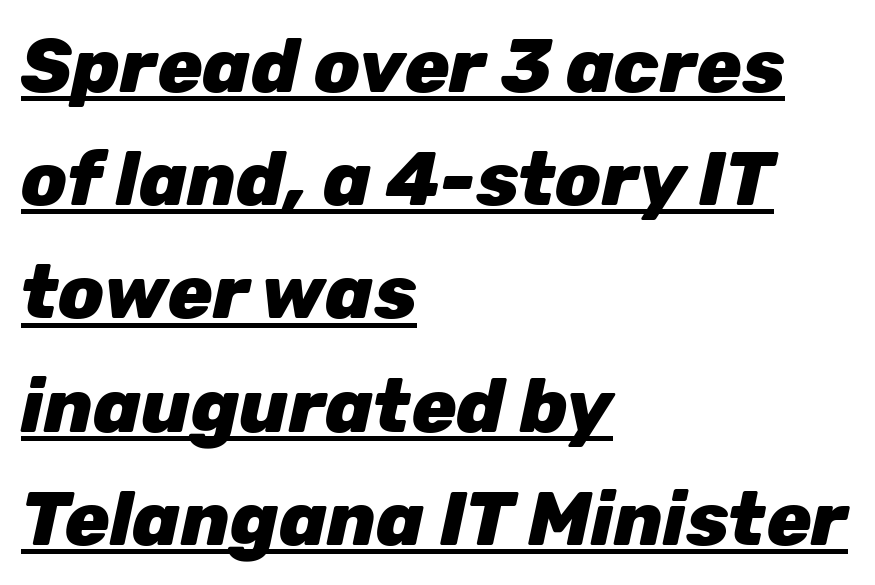
Is there much room between lines? A standard amount, neither cramped nor airy. The letters are slanted; this is an italic face. Decoration check: the copy is underlined. All the whitespace from short lines collects on the right. These lines are rendered in a variable-pitch font. A full-strength bold gives these letters their thick strokes.
